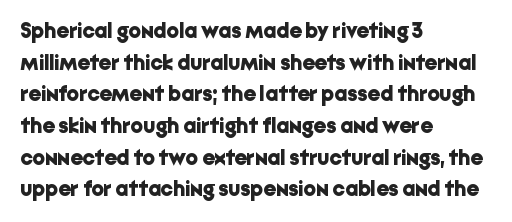
The image shows 22 px bold type, upright; set left-aligned, normal line spacing (1.44x), normal letter spacing, not underlined.
